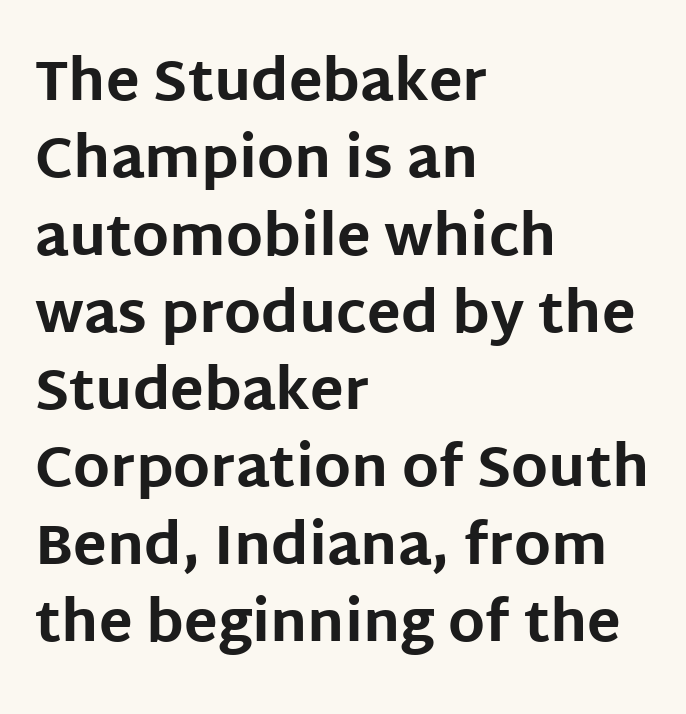
{"serif": "no", "italic": "no", "bold": "yes", "weight": "bold", "width": "normal", "stroke_contrast": "low", "x_height": "large", "monospaced": "no", "underline": "no", "align": "left", "line_spacing": "normal", "line_spacing_ratio": 1.38, "letter_spacing": "normal", "letter_spacing_em": 0.0, "glyph_px": 56}
